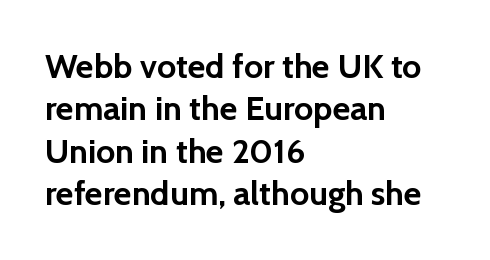
Q: Is the text bold? A: Yes.
Q: Is the text italic (slanted)? A: No, it is upright.
Q: Is the typeface a serif or a sans-serif typeface? A: Sans-serif.
Q: Is the text underlined? A: No.
Q: How is the paragraph aligned? A: Left-aligned.
Q: Is the spacing between letters normal or unusually wide? A: Normal.
Q: Is the spacing between lines tight, normal or loose? A: Normal.
Q: Width (condensed, normal, or wide)? A: Normal.
Q: x-height? A: Medium.
Q: Monospaced? A: No.
